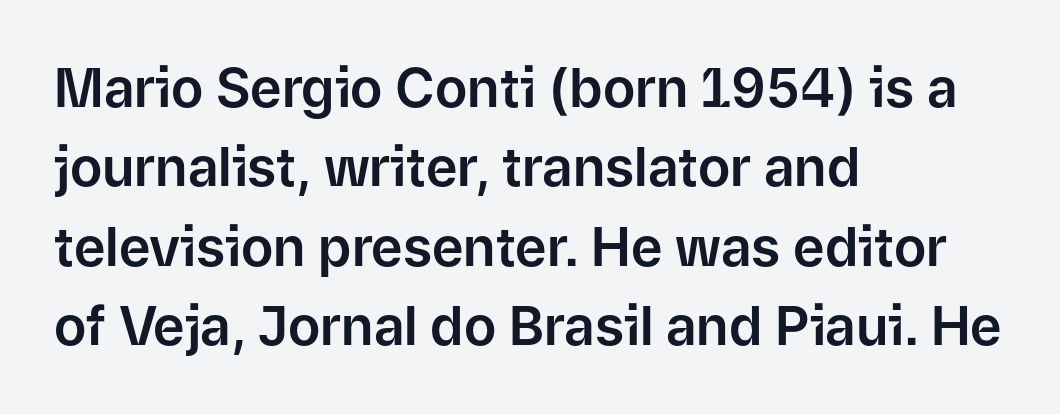
{"serif": "no", "italic": "no", "width": "normal", "stroke_contrast": "low", "x_height": "medium", "monospaced": "no", "underline": "no", "align": "left", "line_spacing": "normal", "line_spacing_ratio": 1.47, "letter_spacing": "normal", "letter_spacing_em": 0.0, "glyph_px": 54}
